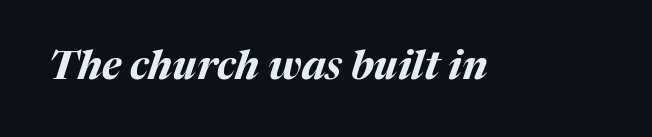
{"italic": "yes", "lean": "right", "slant_degrees": 17, "bold": "yes", "weight": "bold", "width": "normal", "stroke_contrast": "medium", "x_height": "medium", "monospaced": "no", "underline": "no", "letter_spacing": "normal", "letter_spacing_em": 0.0, "glyph_px": 40}
